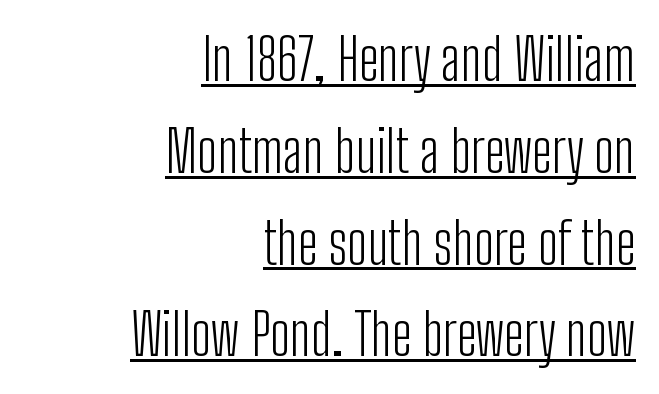
{"serif": "no", "italic": "no", "bold": "no", "weight": "light", "width": "condensed", "stroke_contrast": "low", "x_height": "medium", "monospaced": "no", "underline": "yes", "align": "right", "line_spacing": "normal", "line_spacing_ratio": 1.61, "letter_spacing": "normal", "letter_spacing_em": 0.0, "glyph_px": 57}
